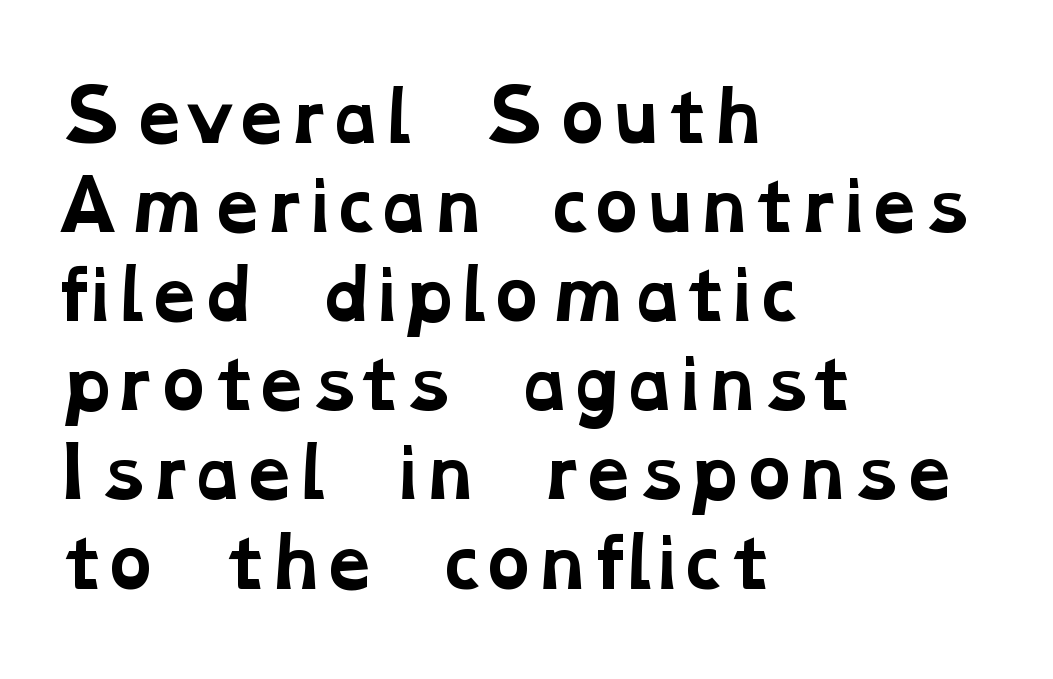
The image shows 67 px bold, wide serif type; set left-aligned, normal line spacing (1.33x), normal letter spacing, not underlined; low stroke contrast and a medium x-height.
